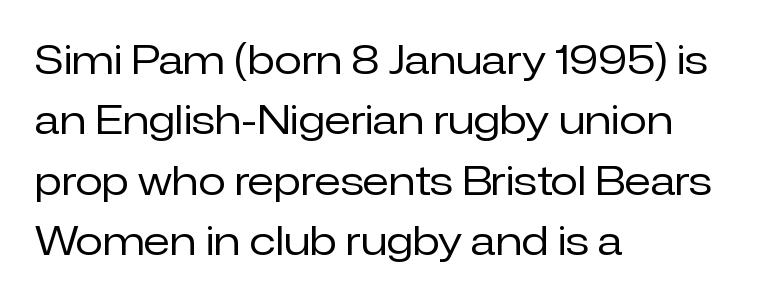
The image shows 40 px regular-weight sans-serif type, upright; set left-aligned, normal line spacing (1.51x), normal letter spacing, not underlined; low stroke contrast and a medium x-height.
